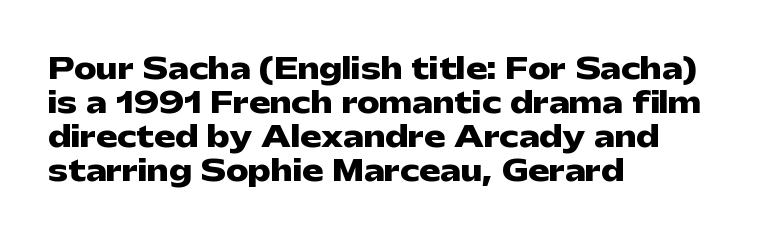
Ascenders rise straight up at ninety degrees. Decoration check: the copy has no underline. These lines are set flush left with a ragged right edge. Look at the stroke-to-counter ratio: heavy, a bold. Note: no serifs on the glyphs. Is this a fixed-width face? No — the glyphs have proportional, varying widths.
